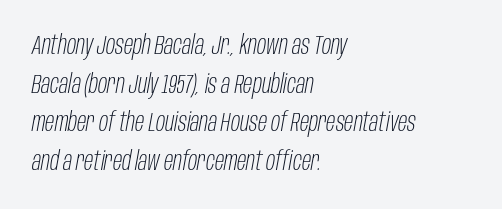
The image shows 27 px text type, italic (leaning right); set left-aligned, normal line spacing (1.43x), normal letter spacing, not underlined.
